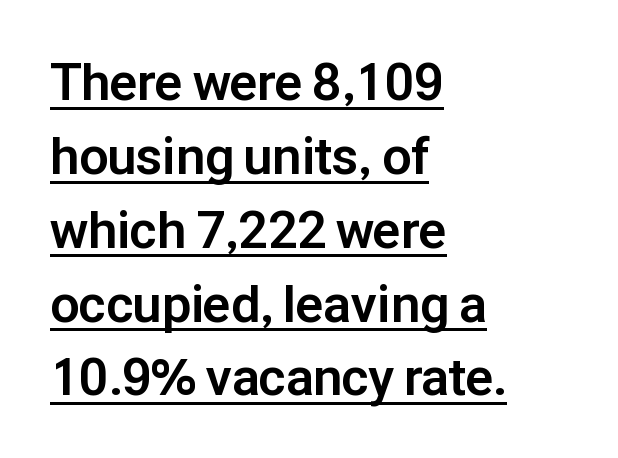
Q: Is the text bold? A: Yes.
Q: Is the text italic (slanted)? A: No, it is upright.
Q: Is the typeface a serif or a sans-serif typeface? A: Sans-serif.
Q: Is the text underlined? A: Yes.
Q: How is the paragraph aligned? A: Left-aligned.
Q: Is the spacing between letters normal or unusually wide? A: Normal.
Q: Is the spacing between lines tight, normal or loose? A: Normal.
Q: Width (condensed, normal, or wide)? A: Normal.
Q: Stroke contrast? A: Low.
Q: x-height? A: Medium.
Q: Monospaced? A: No.
